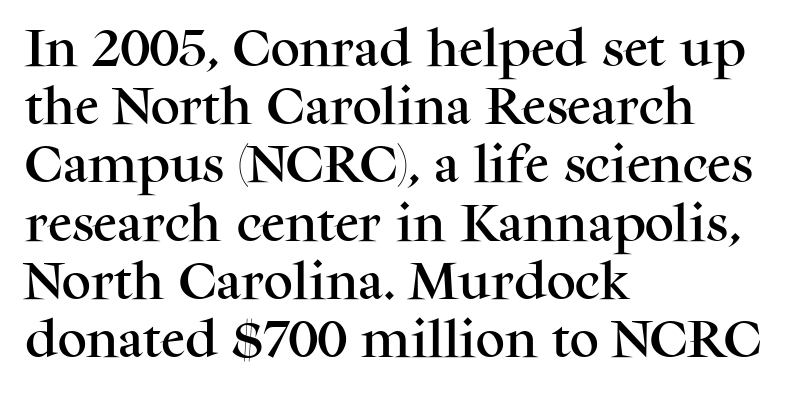
The vertical gap from one line to the next is medium. A clean baseline with only descenders dipping below it. Character widths vary here, with narrow letters taking less room than wide ones. Every character sits straight up, as roman type does. Compared with a centered layout, this one pins lines to the left instead. No extra tracking has been applied to these lines.
